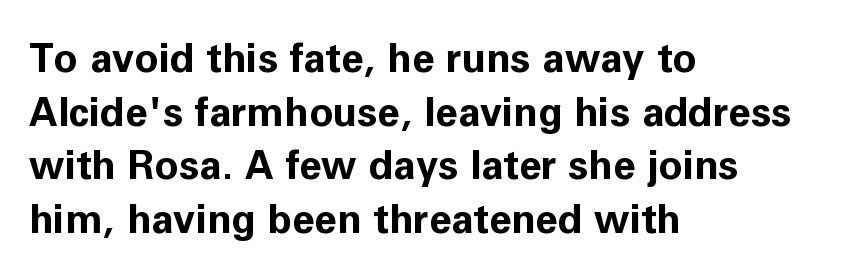
The image shows 40 px bold sans-serif type, upright; set left-aligned, normal line spacing (1.34x), normal letter spacing, not underlined; low stroke contrast and a medium x-height.
